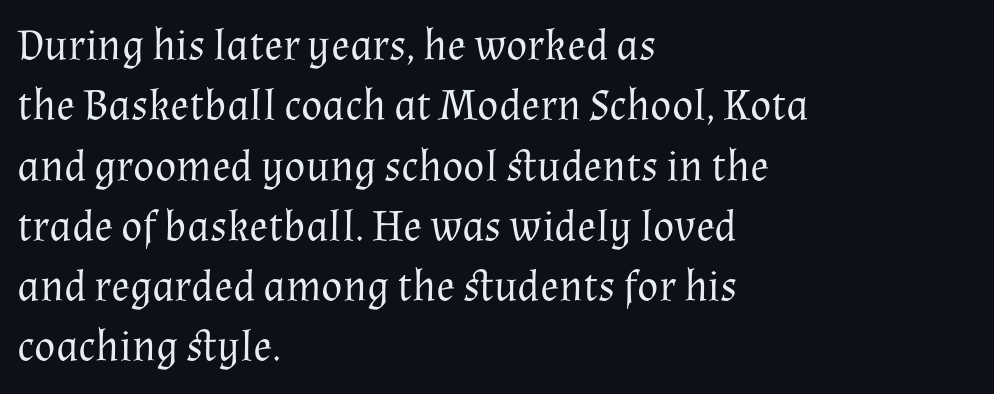
Q: Is the text bold? A: No.
Q: Is the text italic (slanted)? A: No, it is upright.
Q: Is the typeface a serif or a sans-serif typeface? A: Serif.
Q: Is the text underlined? A: No.
Q: How is the paragraph aligned? A: Left-aligned.
Q: Is the spacing between letters normal or unusually wide? A: Normal.
Q: Is the spacing between lines tight, normal or loose? A: Normal.
Q: Width (condensed, normal, or wide)? A: Normal.
Q: Stroke contrast? A: Medium.
Q: x-height? A: Medium.
Q: Monospaced? A: No.
